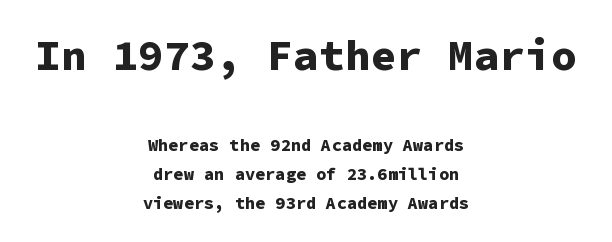
{"serif": "no", "italic": "no", "bold": "yes", "weight": "bold", "width": "normal", "stroke_contrast": "low", "x_height": "medium", "monospaced": "yes", "underline": "no", "align": "center", "line_spacing": "normal", "line_spacing_ratio": 1.7, "letter_spacing": "normal", "letter_spacing_em": 0.0, "larger_block": "first", "size_ratio": 2.53, "glyph_px": 43}
